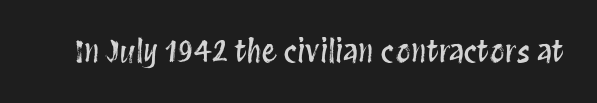
{"italic": "no", "width": "condensed", "stroke_contrast": "medium", "x_height": "large", "monospaced": "no", "underline": "no", "letter_spacing": "normal", "letter_spacing_em": 0.0, "glyph_px": 30}
